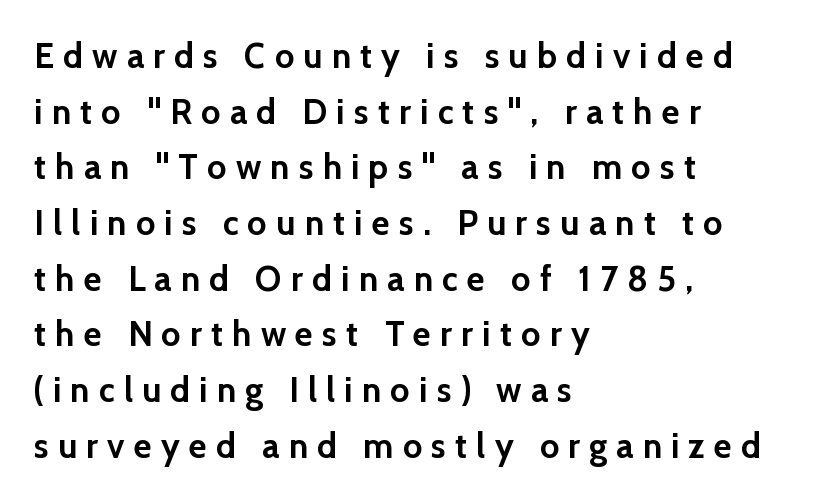
The glyphs have the mass of a bold cut. The paragraph has a hard left edge and a soft right edge. Ordinary non-slanted type is in use. This sample uses a sans-serif face. The face used here is proportionally spaced, like ordinary book or web type. Baseline-to-baseline distance is the conventional proportion of letter height.
